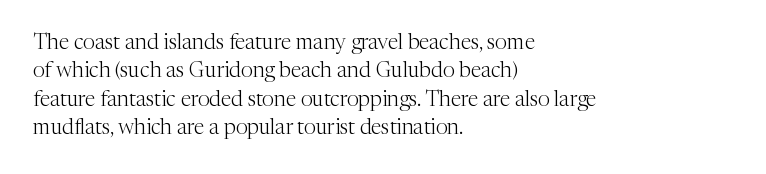
{"italic": "no", "bold": "no", "underline": "no", "align": "left", "line_spacing": "normal", "line_spacing_ratio": 1.35, "letter_spacing": "normal", "letter_spacing_em": 0.0, "glyph_px": 21}
